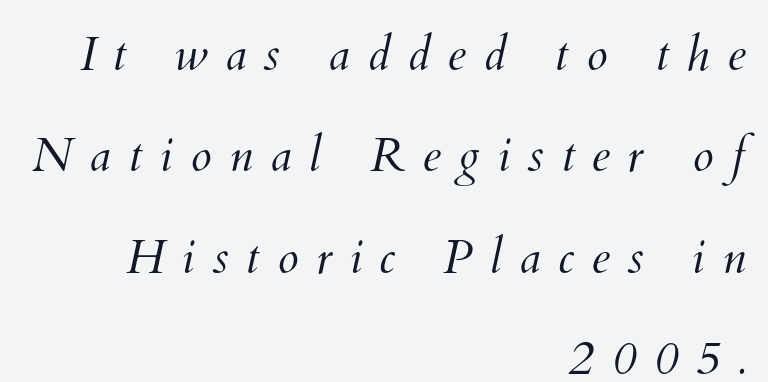
{"bold": "no", "weight": "light", "width": "normal", "stroke_contrast": "medium", "x_height": "small", "monospaced": "no", "underline": "no", "align": "right", "line_spacing": "loose", "line_spacing_ratio": 2.11, "letter_spacing": "wide", "letter_spacing_em": 0.36, "glyph_px": 48}
